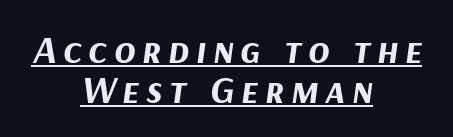
The image shows 39 px bold type, italic (leaning right); set centered, tight line spacing (1.02x), underlined; medium stroke contrast and a medium x-height.
